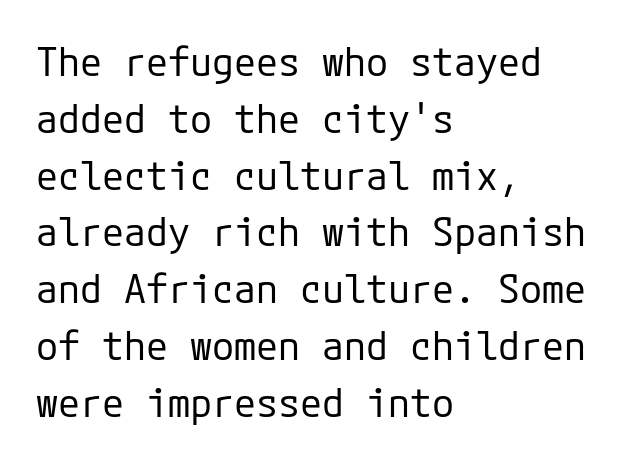
The image shows 40 px regular-weight sans-serif type, upright; set left-aligned, normal line spacing (1.42x), normal letter spacing, not underlined; low stroke contrast and a medium x-height.
